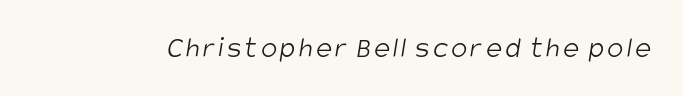
Q: Is the text bold? A: No.
Q: Is the typeface a serif or a sans-serif typeface? A: Sans-serif.
Q: Is the text underlined? A: No.
Q: Width (condensed, normal, or wide)? A: Condensed.
Q: Stroke contrast? A: Low.
Q: x-height? A: Large.
Q: Monospaced? A: No.
